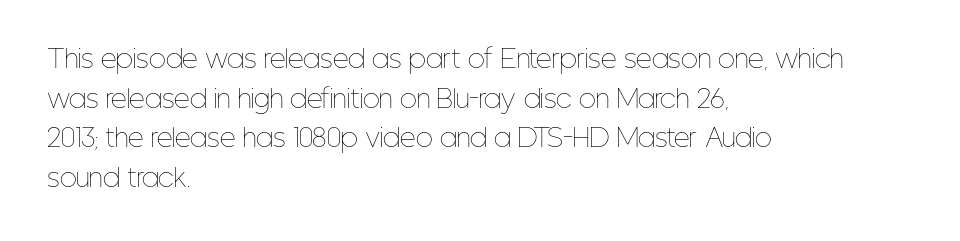
{"italic": "no", "bold": "no", "underline": "no", "align": "left", "line_spacing": "normal", "line_spacing_ratio": 1.59, "letter_spacing": "normal", "letter_spacing_em": 0.0, "glyph_px": 25}
